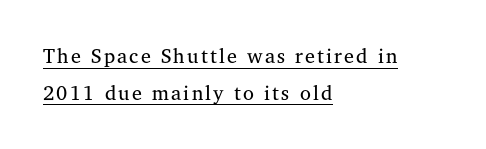
{"italic": "no", "bold": "no", "underline": "yes", "align": "left", "line_spacing_ratio": 1.83, "glyph_px": 20}
